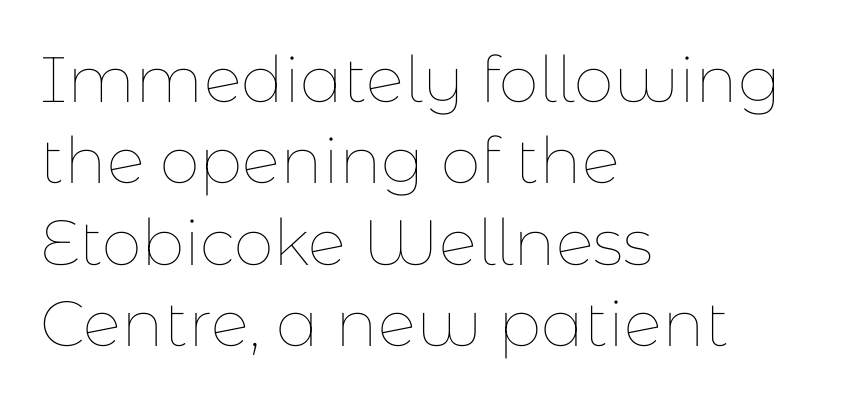
The rendering keeps characters at their native spacing. A roman cut, with each character standing at attention. Proportional: the letters do not fall into vertical columns. Underlining? Definitely not there.
